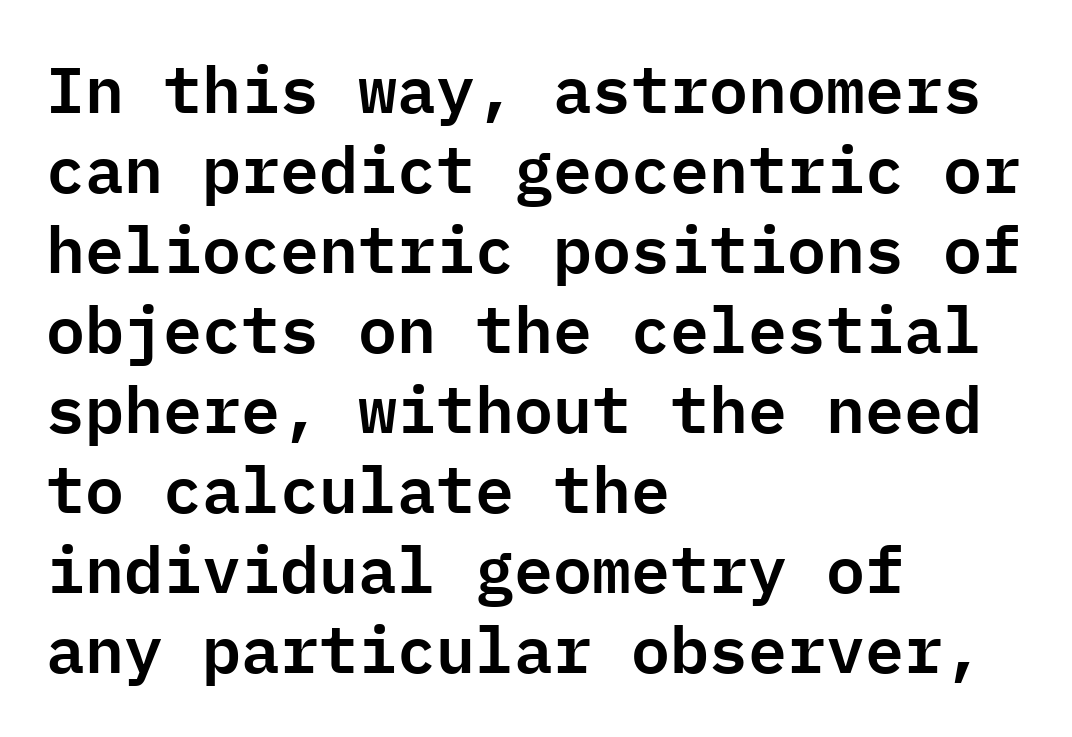
Q: Is the text italic (slanted)? A: No, it is upright.
Q: Is the typeface a serif or a sans-serif typeface? A: Sans-serif.
Q: Is the text underlined? A: No.
Q: How is the paragraph aligned? A: Left-aligned.
Q: Is the spacing between letters normal or unusually wide? A: Normal.
Q: Width (condensed, normal, or wide)? A: Normal.
Q: Stroke contrast? A: Low.
Q: x-height? A: Medium.
Q: Monospaced? A: Yes.
